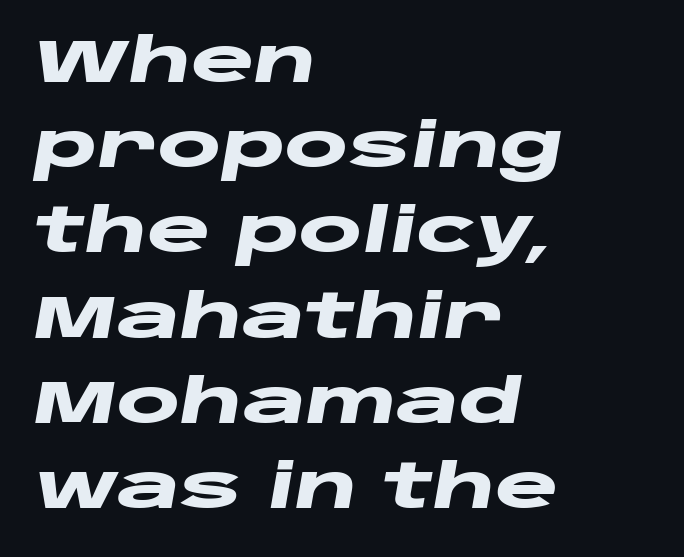
Typeset ragged right — the left edge is the straight one. The string is rendered with underlining switched off. The text carries the slant typical of an italic or oblique font. In terms of leading, this rendering sits right in the middle.
